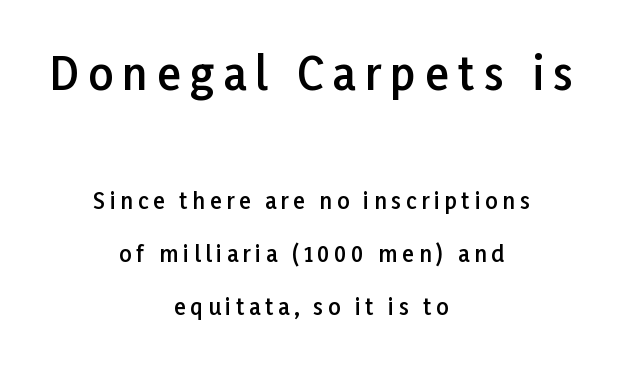
The image shows 44 px semibold sans-serif type, upright; set centered, loose line spacing (2.42x), unusually wide letter spacing (+0.21 em), not underlined; the first (top) block is 2.0x larger; low stroke contrast and a medium x-height.
